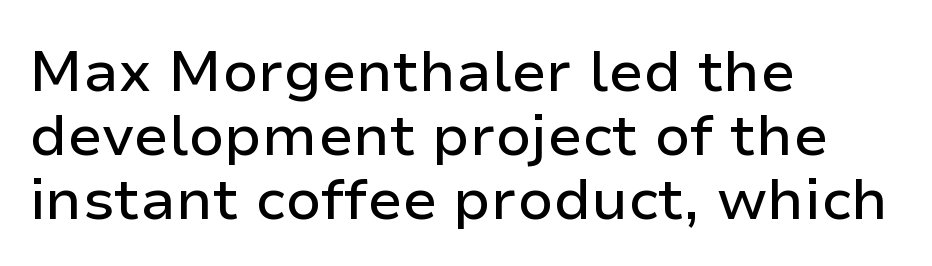
Here the designer chose a conventional face with non-uniform glyph widths. Is there much room between lines? No — they nearly touch. Regarding serifs, this sample does without them. Each row of text sits above clean, open space.
